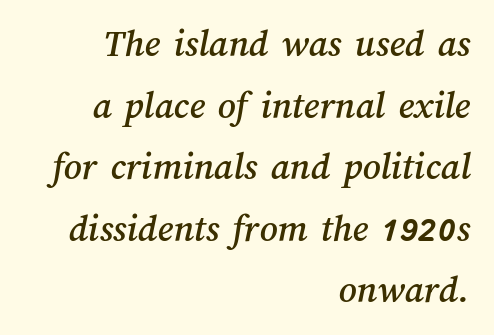
The image shows 39 px text type; set right-aligned, normal line spacing (1.58x), normal letter spacing, not underlined; medium stroke contrast and a medium x-height.
